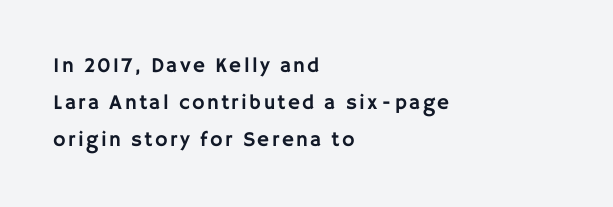
Nobody drew a line under any word here. Does the lettering tilt? It doesn't — this is upright. Leftover space on each line is placed entirely after the last word.
